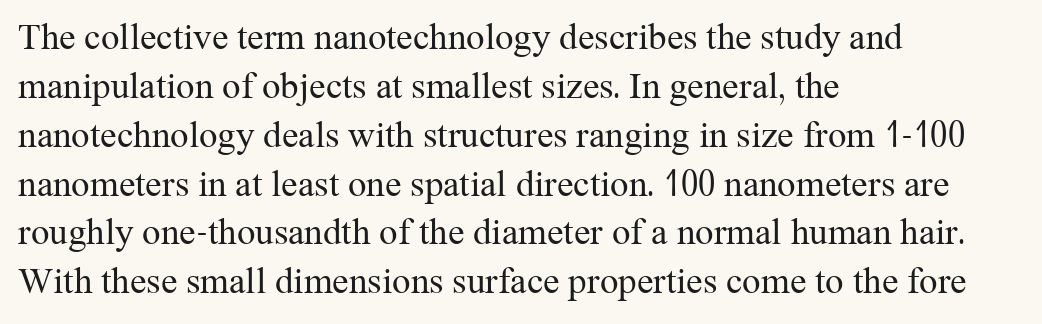
The image shows 37 px regular-weight serif type, upright; set left-aligned, normal line spacing (1.32x), normal letter spacing, not underlined; medium stroke contrast and a medium x-height.
